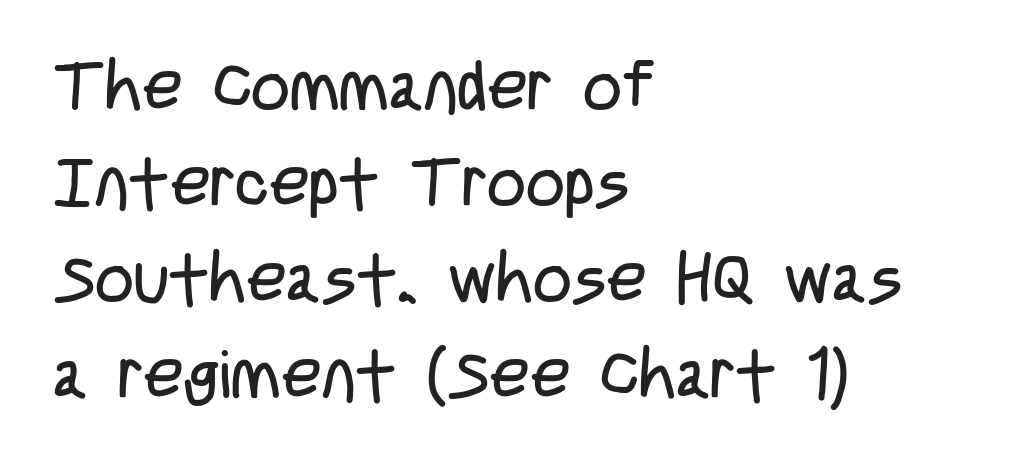
Check the space under the baseline: it is left empty. This is not heavy type; no bold has been used. Characters remain perfectly vertical along every line. Font category for this specimen: sans-serif.
